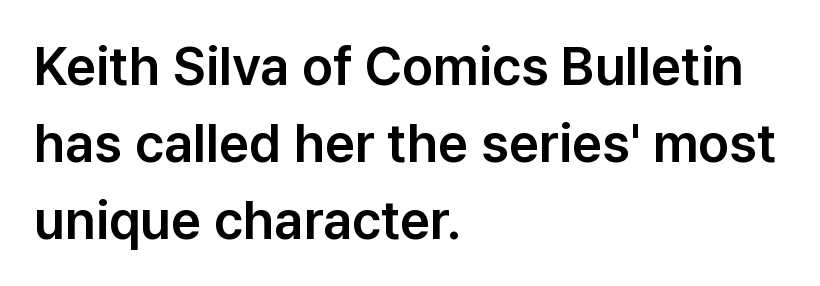
The glyphs in this specimen are sans serif. The letterforms sit shoulder to shoulder at normal distance. The space beneath each line is pristine and unruled. You could not count columns in this text — the font is proportionally spaced. A typesetter would mark this as roman, not italic.
